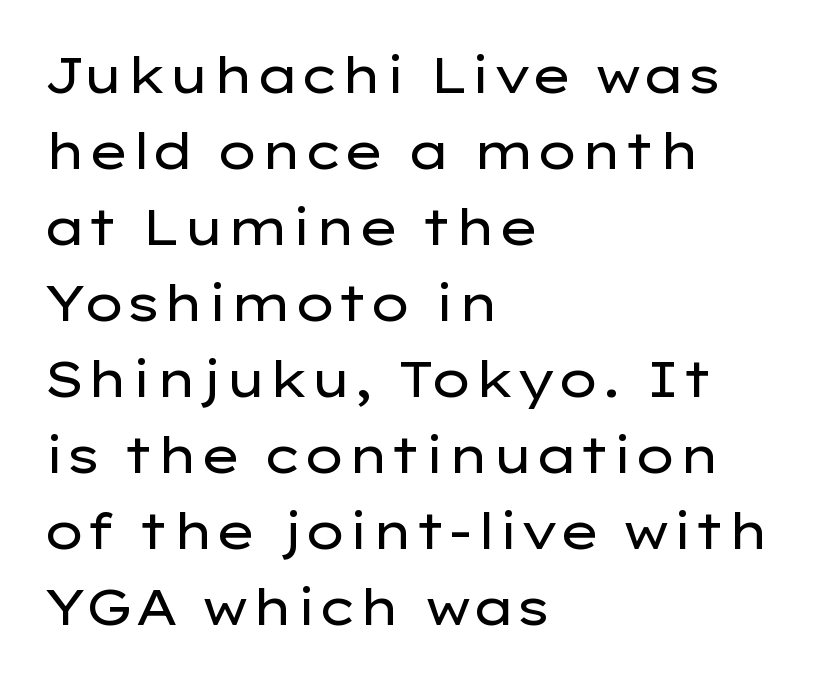
The image shows 50 px regular-weight, wide sans-serif type, upright; set left-aligned, normal line spacing (1.52x), normal letter spacing, not underlined; low stroke contrast and a medium x-height.
